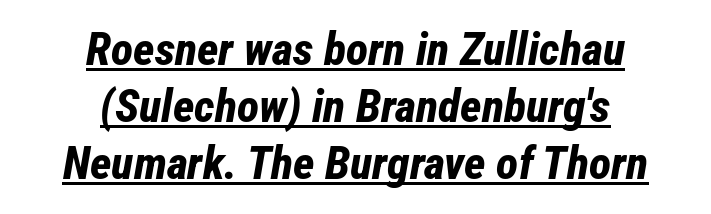
{"italic": "yes", "lean": "right", "slant_degrees": 12, "bold": "yes", "weight": "bold", "width": "condensed", "stroke_contrast": "low", "x_height": "medium", "monospaced": "no", "underline": "yes", "align": "center", "line_spacing_ratio": 1.24, "letter_spacing": "normal", "letter_spacing_em": 0.0, "glyph_px": 46}
